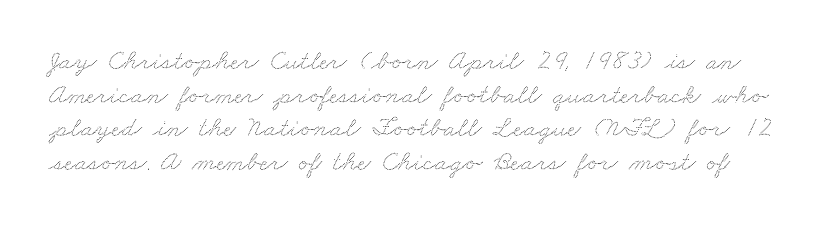
{"width": "wide", "stroke_contrast": "low", "x_height": "small", "monospaced": "no", "underline": "no", "line_spacing_ratio": 1.2, "letter_spacing": "normal", "letter_spacing_em": 0.0, "glyph_px": 28}
